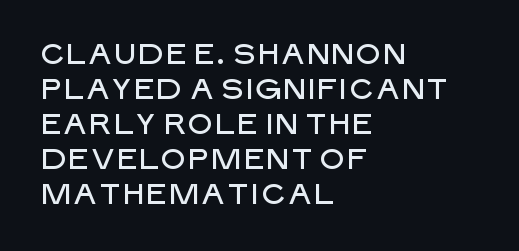
The image shows 29 px sans-serif type, upright; set left-aligned, line spacing 1.21x, normal letter spacing, not underlined; low stroke contrast and a large x-height.
